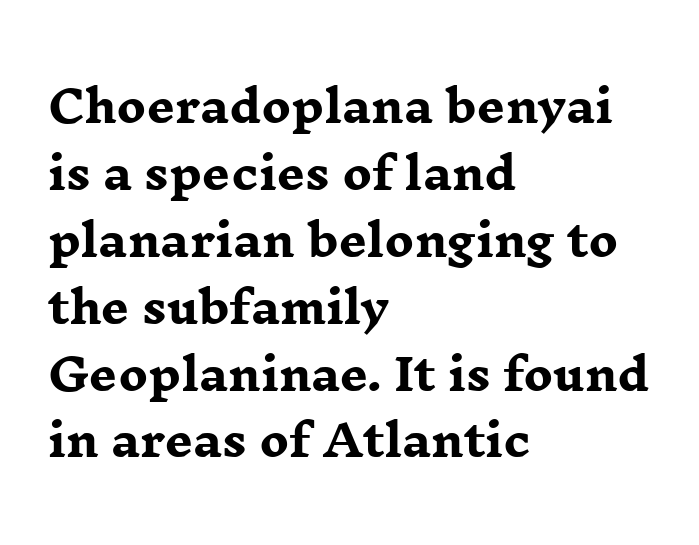
Letter spacing: default. Summary of weight: heavy, a full bold. Has an underline been added? It has not. Varying glyph widths throughout — classic text-font behaviour.
